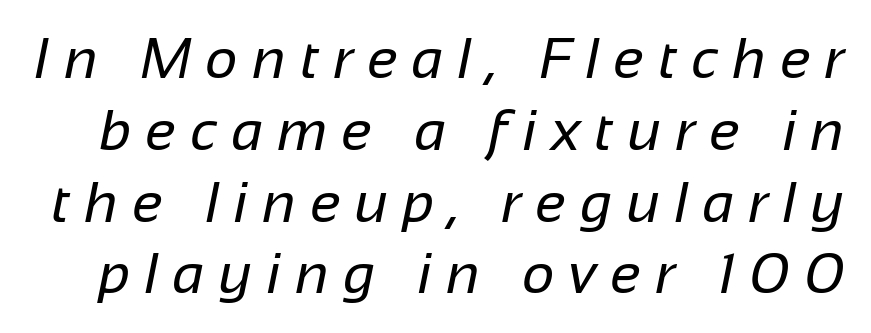
Decoration check: the copy has no underline. The rendering uses natural spacing where letterforms have individual widths. This is not heavy type; no bold has been used. Compared with typical body copy, the letter spacing here is much looser. The lines sit at an ordinary, default distance from one another. The type family on display is of the sans-serif kind.
